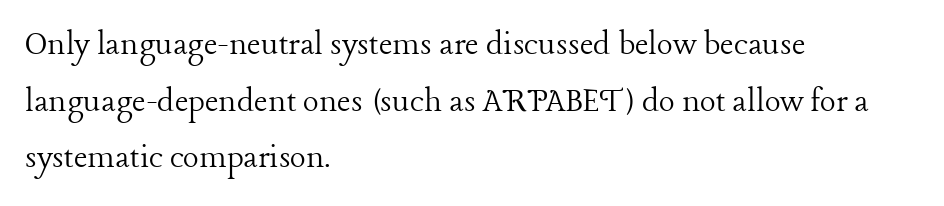
Q: Is the text bold? A: No.
Q: Is the text italic (slanted)? A: No, it is upright.
Q: Is the typeface a serif or a sans-serif typeface? A: Serif.
Q: Is the text underlined? A: No.
Q: How is the paragraph aligned? A: Left-aligned.
Q: Is the spacing between letters normal or unusually wide? A: Normal.
Q: Is the spacing between lines tight, normal or loose? A: Normal.
Q: Width (condensed, normal, or wide)? A: Normal.
Q: Stroke contrast? A: Low.
Q: x-height? A: Medium.
Q: Monospaced? A: No.
